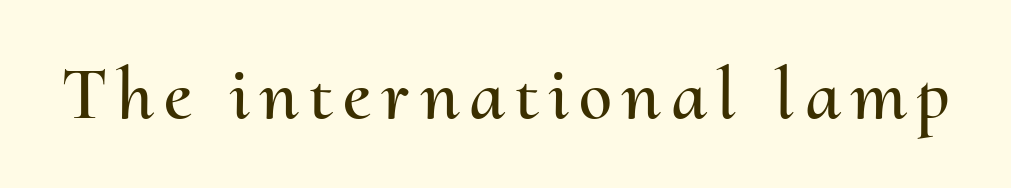
Q: Is the text italic (slanted)? A: No, it is upright.
Q: Is the text underlined? A: No.
Q: Width (condensed, normal, or wide)? A: Normal.
Q: Stroke contrast? A: Medium.
Q: x-height? A: Small.
Q: Monospaced? A: No.
